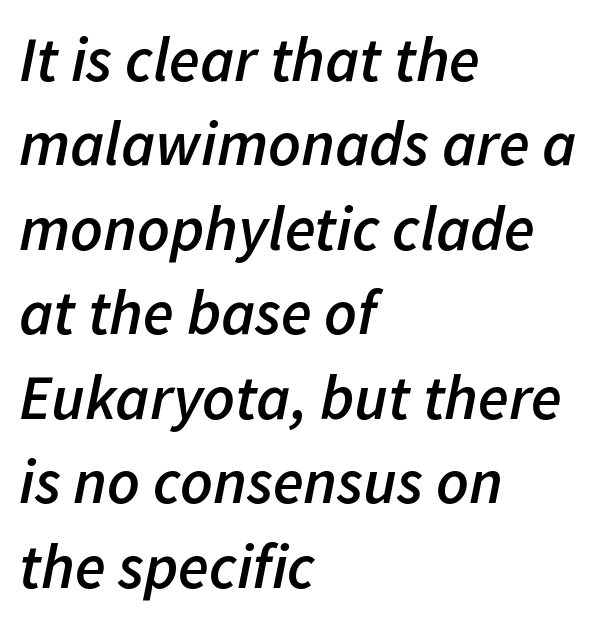
Q: Is the text bold? A: Semi-bold.
Q: Is the text italic (slanted)? A: Yes, it leans right by about 11 degrees.
Q: Is the text underlined? A: No.
Q: How is the paragraph aligned? A: Left-aligned.
Q: Is the spacing between letters normal or unusually wide? A: Normal.
Q: Is the spacing between lines tight, normal or loose? A: Normal.
Q: Width (condensed, normal, or wide)? A: Normal.
Q: Stroke contrast? A: Low.
Q: x-height? A: Medium.
Q: Monospaced? A: No.
